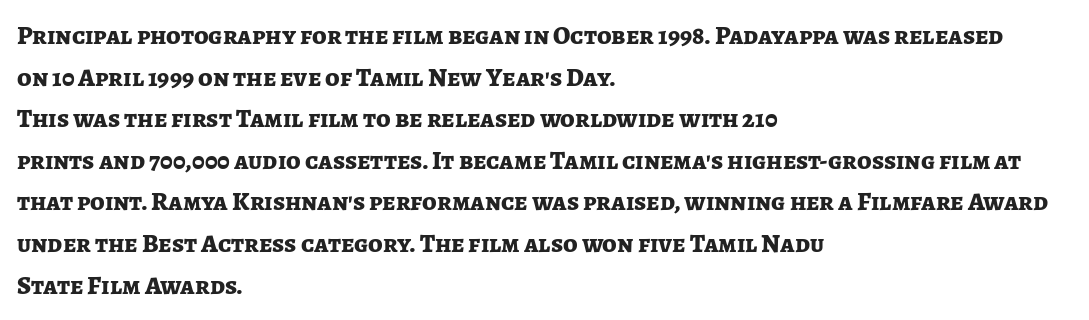
When letters stand straight like this, we call the style roman or upright. Successive baselines arrive at the customary interval. This rendering uses left alignment, leaving the right contour irregular. Notice how thick the strokes are: this is what a full bold looks like.
